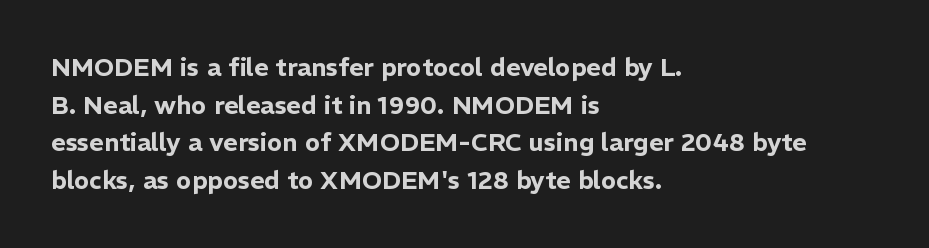
Q: Is the text italic (slanted)? A: No, it is upright.
Q: Is the text underlined? A: No.
Q: How is the paragraph aligned? A: Left-aligned.
Q: Is the spacing between letters normal or unusually wide? A: Normal.
Q: Is the spacing between lines tight, normal or loose? A: Normal.
